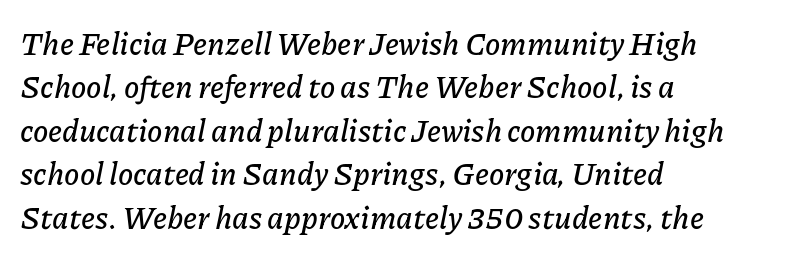
The image shows 31 px text type, italic (leaning right); set left-aligned, normal line spacing (1.4x), normal letter spacing, not underlined; low stroke contrast and a medium x-height.
